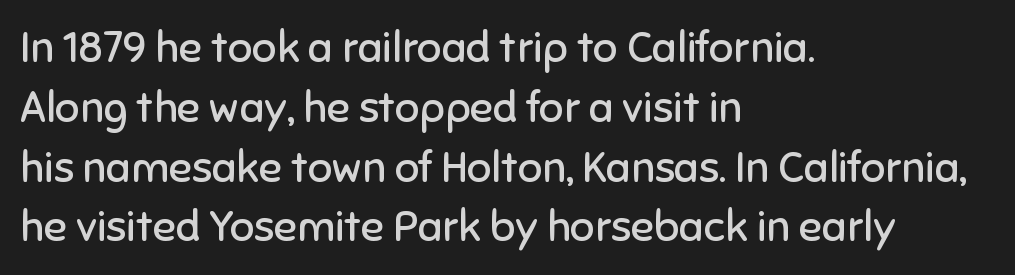
Summary of weight: not heavy and not bold. Caption: multi-line text, flush left, ragged right. This sample uses an upright cut, with every glyph sitting square on the baseline. Leading: standard.
